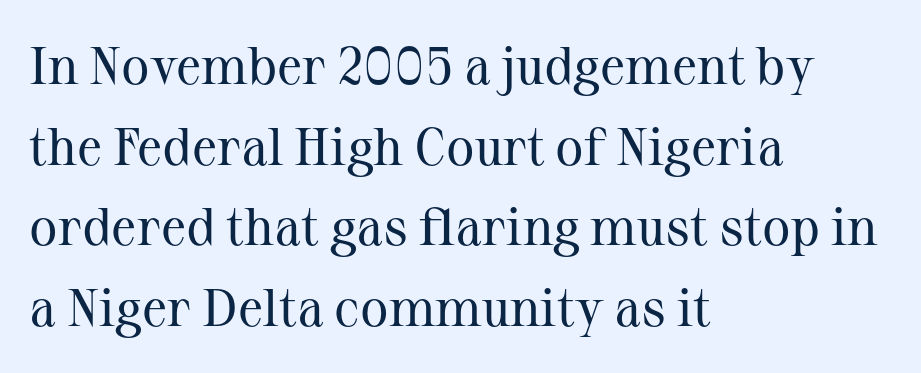
The image shows 53 px regular-weight serif type, upright; set left-aligned, normal line spacing (1.52x), normal letter spacing, not underlined; medium stroke contrast and a medium x-height.
